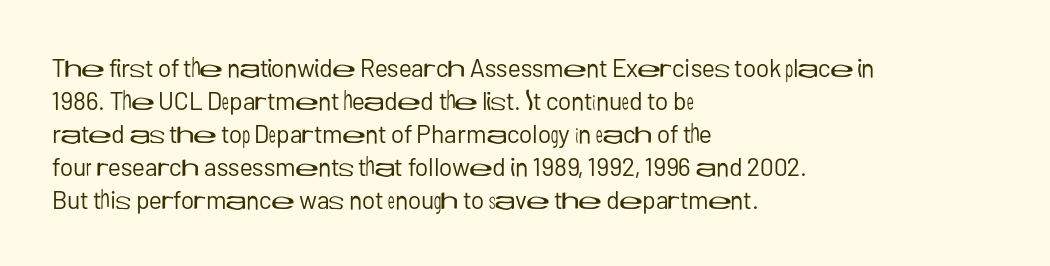
The setting favours the left margin, as ordinary paragraphs usually do. The letters stand upright; this is a roman face. Does the leading feel generous? No, just average. The passage shown has conventional tracking throughout. Each stroke keeps to a modest, everyday thickness or less.
